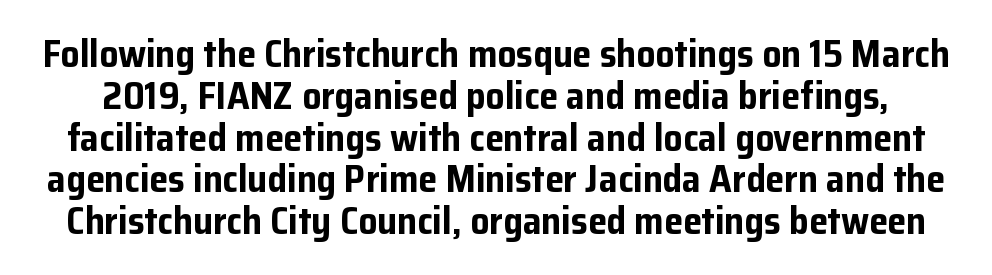
The image shows 38 px bold sans-serif type, upright; set tight line spacing (1.1x), normal letter spacing, not underlined; low stroke contrast and a medium x-height.
